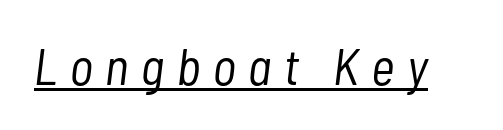
{"italic": "yes", "lean": "right", "slant_degrees": 7, "bold": "no", "weight": "light", "width": "condensed", "stroke_contrast": "low", "x_height": "medium", "monospaced": "no", "underline": "yes", "letter_spacing": "wide", "letter_spacing_em": 0.25, "glyph_px": 51}
